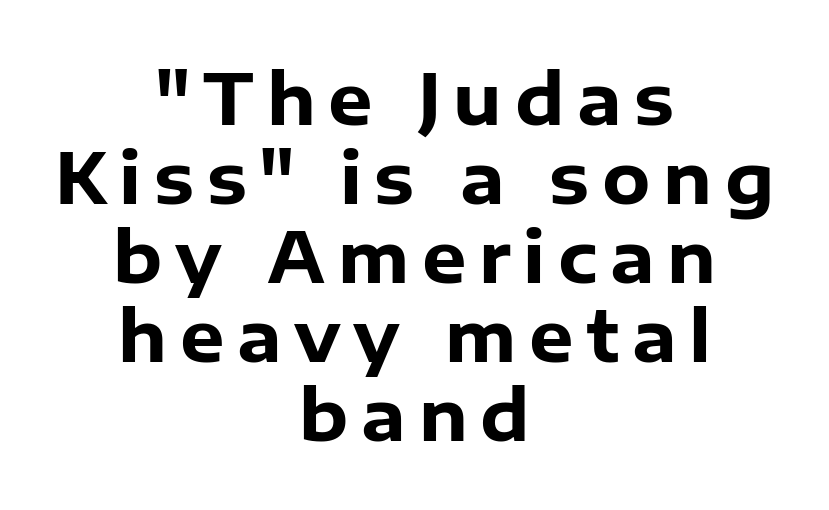
Q: Is the text bold? A: Yes.
Q: Is the text italic (slanted)? A: No, it is upright.
Q: Is the typeface a serif or a sans-serif typeface? A: Sans-serif.
Q: Is the text underlined? A: No.
Q: How is the paragraph aligned? A: Centered.
Q: Is the spacing between lines tight, normal or loose? A: Tight.
Q: Width (condensed, normal, or wide)? A: Normal.
Q: Stroke contrast? A: Low.
Q: x-height? A: Medium.
Q: Monospaced? A: No.
